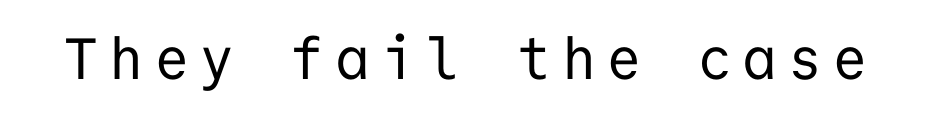
The image shows 58 px regular-weight sans-serif type, upright, monospaced; set unusually wide letter spacing (+0.2 em), not underlined; low stroke contrast and a medium x-height.
